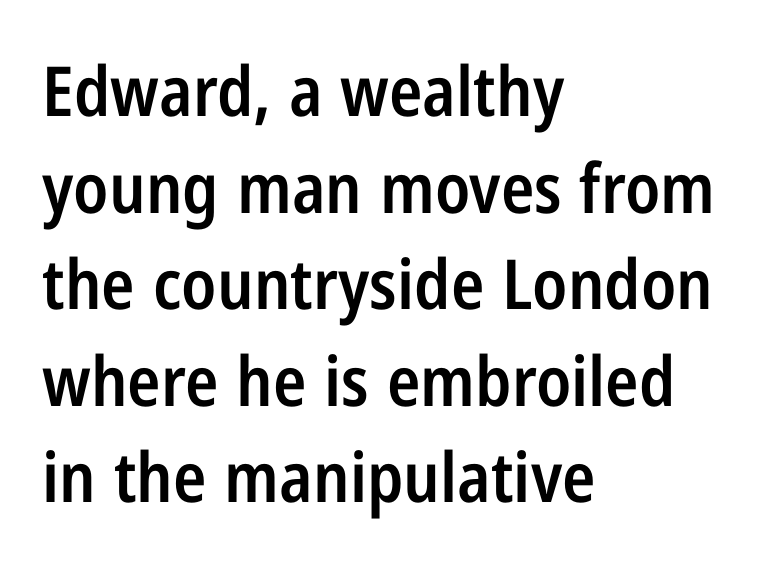
The image shows 69 px semibold, condensed sans-serif type, upright; set left-aligned, normal line spacing (1.4x), normal letter spacing, not underlined; low stroke contrast and a medium x-height.
